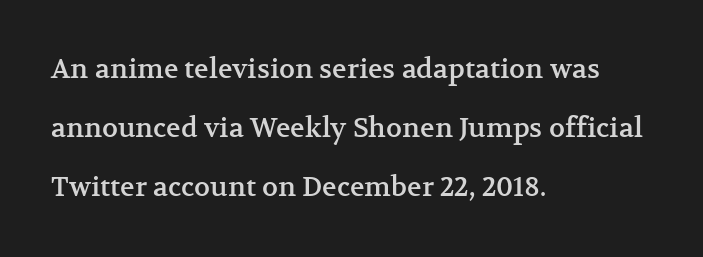
The image shows 27 px text type, upright; set left-aligned, loose line spacing (2.19x), normal letter spacing, not underlined.
